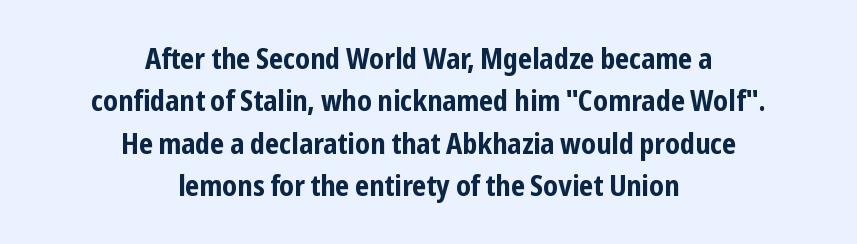
{"serif": "no", "italic": "no", "bold": "yes", "weight": "bold", "width": "condensed", "stroke_contrast": "low", "x_height": "medium", "monospaced": "no", "underline": "no", "align": "center", "line_spacing": "normal", "line_spacing_ratio": 1.46, "letter_spacing": "normal", "letter_spacing_em": 0.0, "glyph_px": 29}
